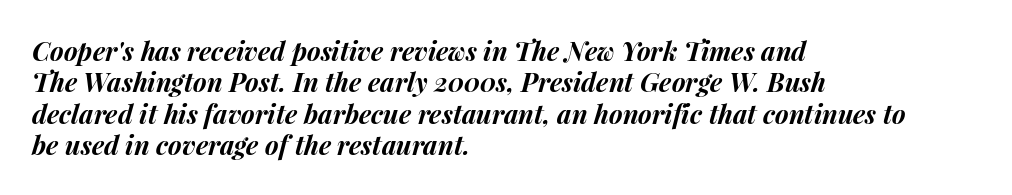
Q: Is the text bold? A: Yes.
Q: Is the text italic (slanted)? A: Yes, it leans right by about 15 degrees.
Q: Is the text underlined? A: No.
Q: How is the paragraph aligned? A: Left-aligned.
Q: Is the spacing between letters normal or unusually wide? A: Normal.
